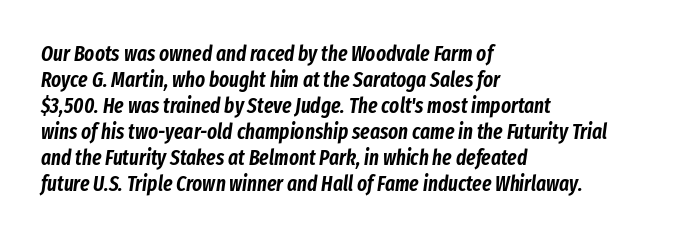
The image shows 21 px text type, italic (leaning right); set left-aligned, line spacing 1.24x, normal letter spacing, not underlined.
